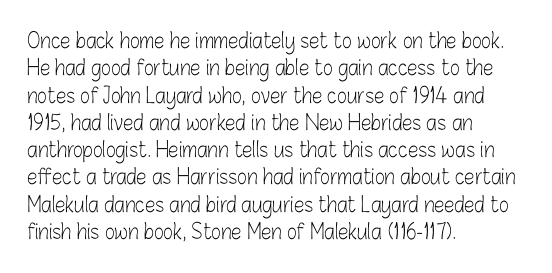
Reading down the block, your eye returns to a fixed left position each line. The weight tops out at a normal text grade. Interline gaps are of average width in this sample. The letters sit at their default tracking, neither squeezed nor spread.
